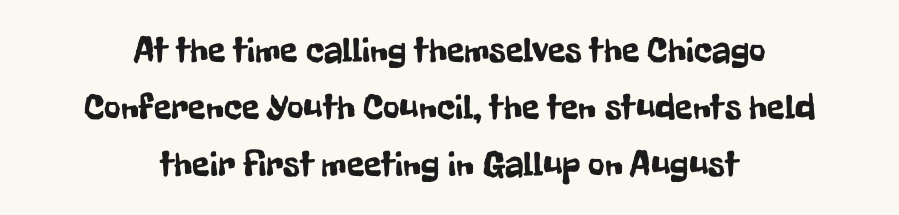
{"serif": "no", "italic": "no", "width": "condensed", "stroke_contrast": "low", "x_height": "medium", "monospaced": "no", "underline": "no", "align": "center", "line_spacing": "normal", "line_spacing_ratio": 1.59, "letter_spacing": "normal", "letter_spacing_em": 0.0, "glyph_px": 36}
